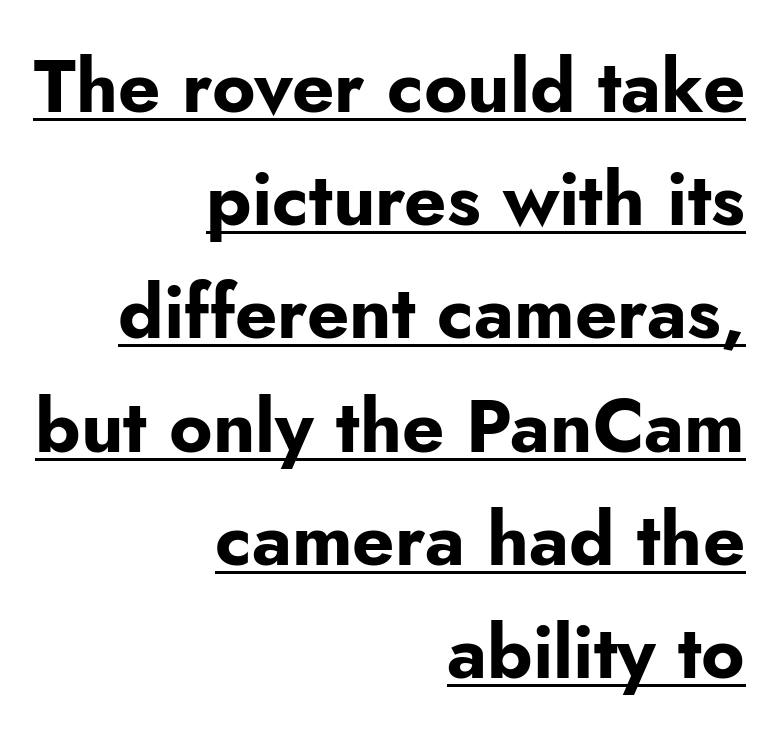
A rule runs beneath these lines of type. Glyph-to-glyph distance matches everyday printed text. Notice how the passage keeps a crisp vertical edge on the right only. Strong, thick strokes mark this as bold type.
